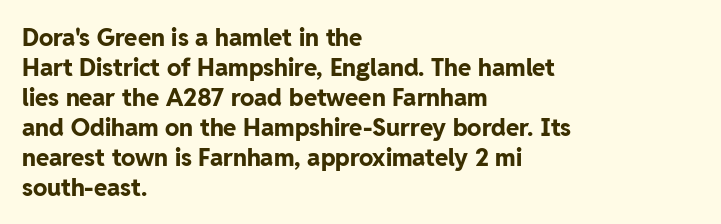
The image shows 24 px bold type, upright; set left-aligned, normal line spacing (1.25x), normal letter spacing, not underlined.
